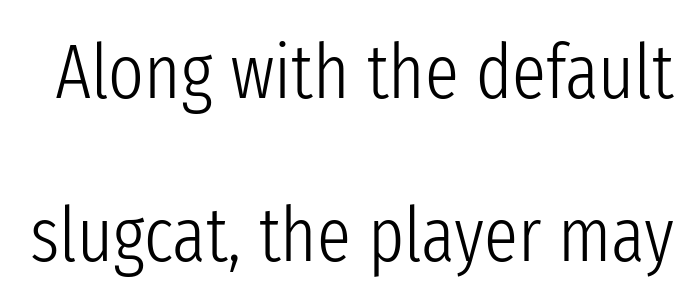
Caption: standard tracking, unaltered. The passage shown is typed in a proportional face where columns would drift. Rule under the text: the space is simply empty. Nothing sits at the stroke ends, so this counts as sans-serif. The strokes carry an ordinary text weight at most. Ascenders rise straight up at ninety degrees.
